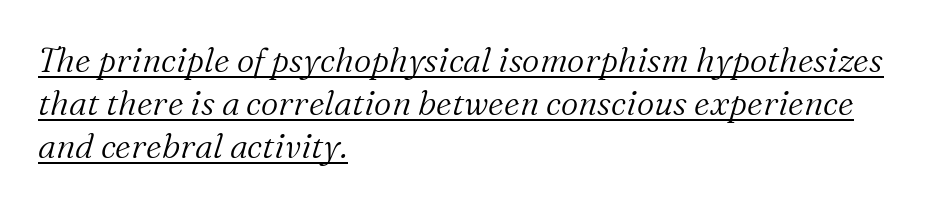
Q: Is the text bold? A: No.
Q: Is the text italic (slanted)? A: Yes, it leans right by about 16 degrees.
Q: Is the typeface a serif or a sans-serif typeface? A: Serif.
Q: Is the text underlined? A: Yes.
Q: How is the paragraph aligned? A: Left-aligned.
Q: Is the spacing between letters normal or unusually wide? A: Normal.
Q: Is the spacing between lines tight, normal or loose? A: Normal.
Q: Width (condensed, normal, or wide)? A: Normal.
Q: Stroke contrast? A: Medium.
Q: x-height? A: Medium.
Q: Monospaced? A: No.
